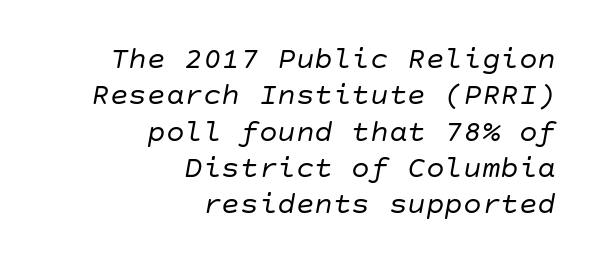
The image shows 31 px regular-weight type, italic (leaning right); set right-aligned, line spacing 1.17x, normal letter spacing, not underlined; low stroke contrast and a large x-height.
